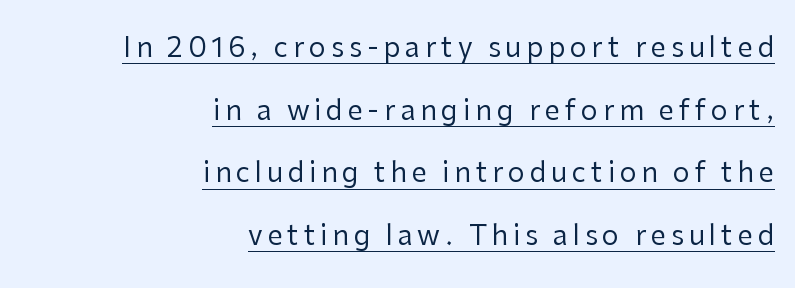
A student would call this right alignment; a typographer would say flush right, rag left. Summary of weight: not heavy and not bold. Vertical spacing — loose. A rule runs beneath these lines of type. This is the regular roman posture of the typeface.
